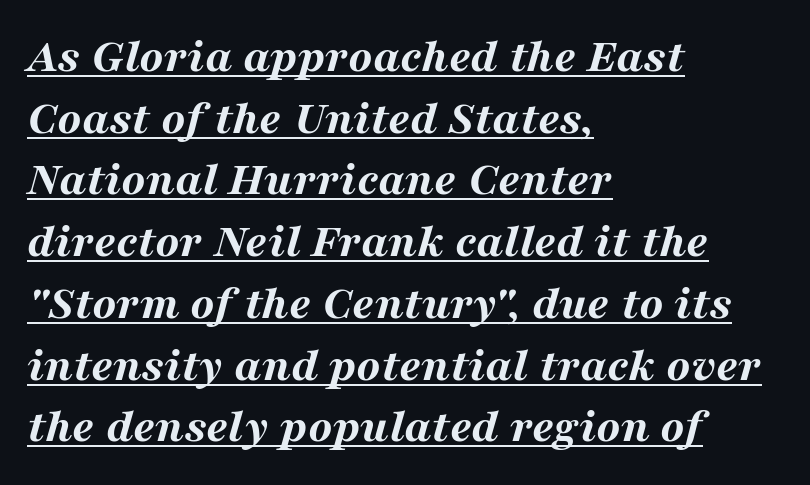
A typesetter would call this zero additional tracking. The space between consecutive lines is moderate. A typesetter would call this proportional, since set widths differ per character. The sample has been set heavy, in full bold.
